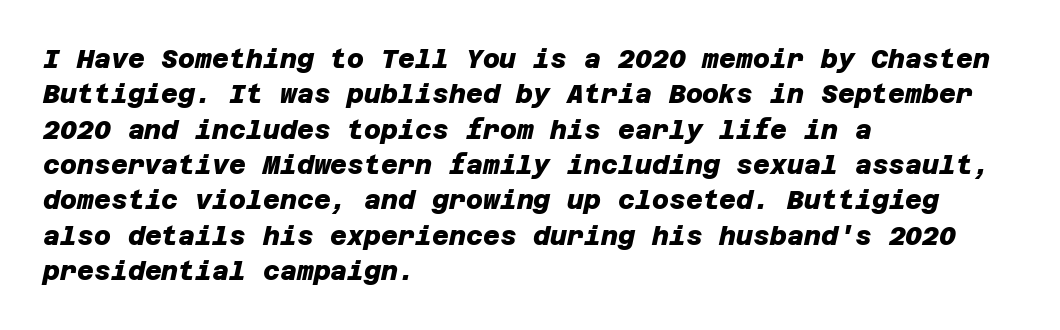
Q: Is the text bold? A: Yes.
Q: Is the text underlined? A: No.
Q: How is the paragraph aligned? A: Left-aligned.
Q: Is the spacing between letters normal or unusually wide? A: Normal.
Q: Is the spacing between lines tight, normal or loose? A: Normal.
